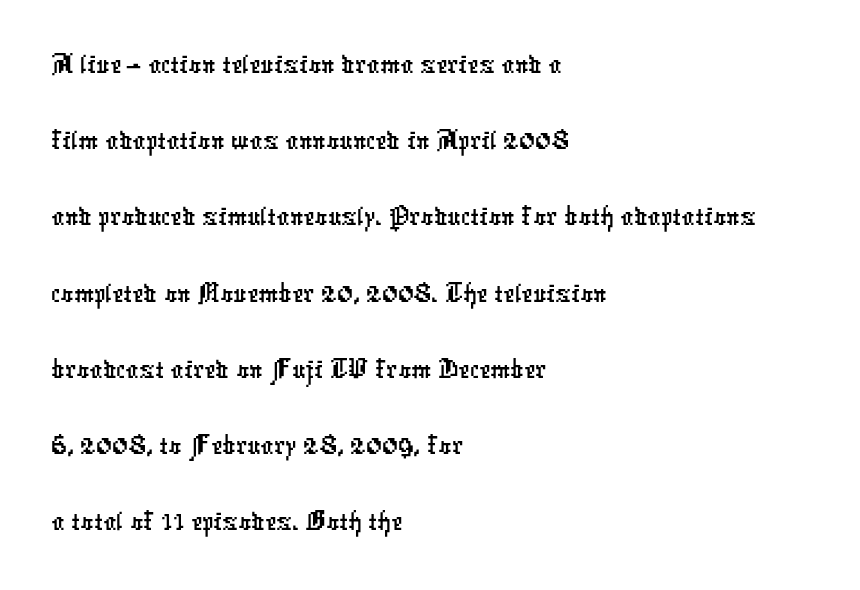
Q: Is the typeface a serif or a sans-serif typeface? A: Sans-serif.
Q: Is the text underlined? A: No.
Q: How is the paragraph aligned? A: Left-aligned.
Q: Is the spacing between letters normal or unusually wide? A: Normal.
Q: Width (condensed, normal, or wide)? A: Condensed.
Q: Stroke contrast? A: Low.
Q: x-height? A: Medium.
Q: Monospaced? A: No.
